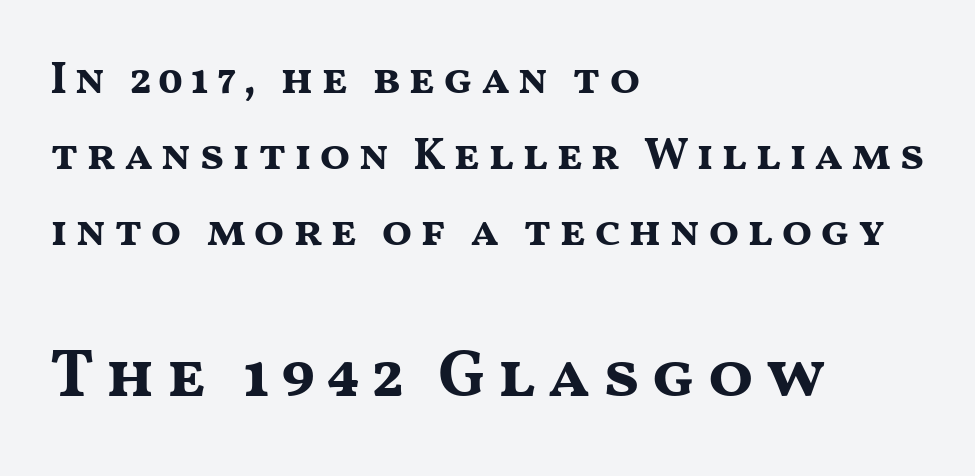
These two chunks differ in scale, with the bottom chunk taking the larger measure. This sample keeps an unexceptional amount of space between lines. A student would call this left alignment; a typographer would say flush left, rag right. Letterform terminals end flat and unadorned throughout the passage.
